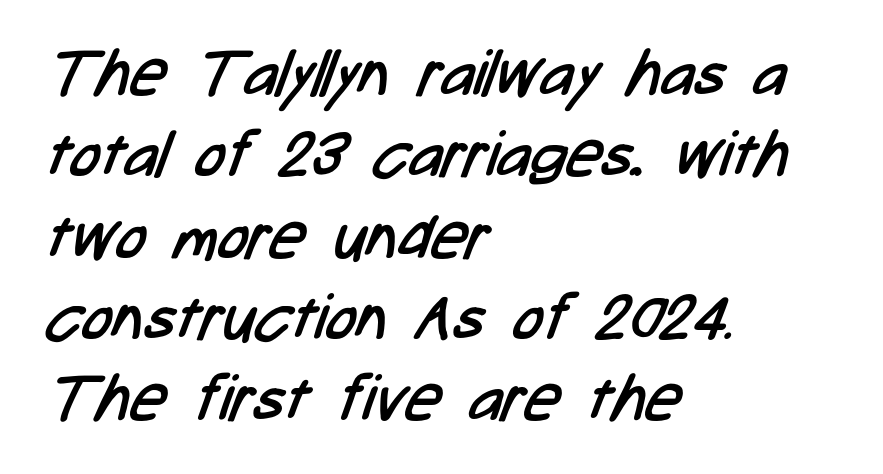
The image shows 63 px regular-weight, condensed sans-serif type; set left-aligned, normal line spacing (1.29x), normal letter spacing, not underlined; low stroke contrast and a medium x-height.
